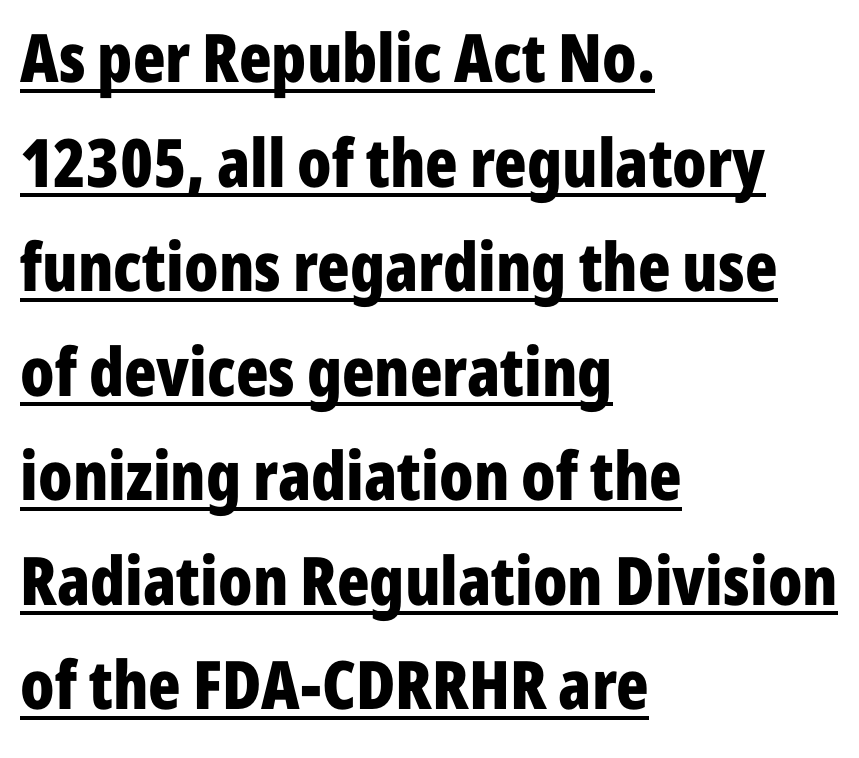
Q: Is the text bold? A: Yes.
Q: Is the text italic (slanted)? A: No, it is upright.
Q: Is the typeface a serif or a sans-serif typeface? A: Sans-serif.
Q: Is the text underlined? A: Yes.
Q: How is the paragraph aligned? A: Left-aligned.
Q: Is the spacing between letters normal or unusually wide? A: Normal.
Q: Is the spacing between lines tight, normal or loose? A: Normal.
Q: Width (condensed, normal, or wide)? A: Condensed.
Q: Stroke contrast? A: Low.
Q: x-height? A: Medium.
Q: Monospaced? A: No.
